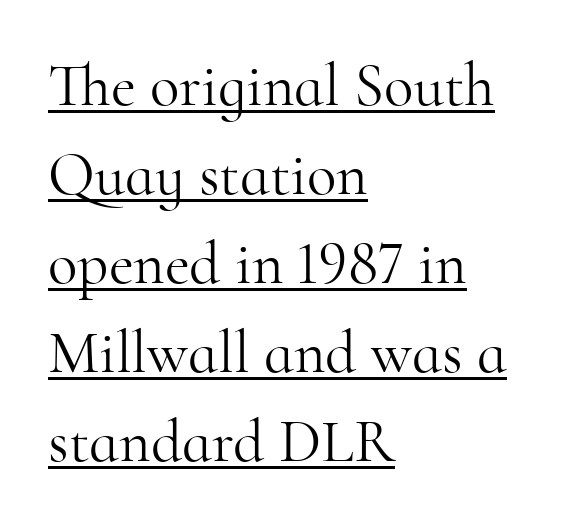
The image shows 61 px light serif type, upright; set left-aligned, normal line spacing (1.46x), normal letter spacing, underlined; high stroke contrast and a small x-height.
